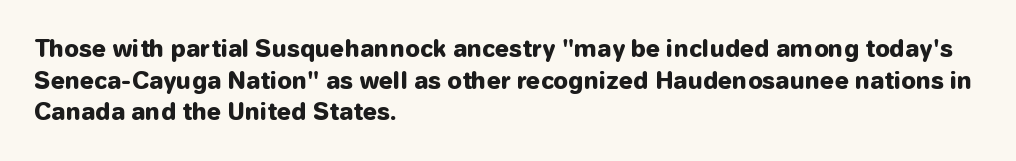
Q: Is the text bold? A: Yes.
Q: Is the text italic (slanted)? A: No, it is upright.
Q: Is the text underlined? A: No.
Q: How is the paragraph aligned? A: Left-aligned.
Q: Is the spacing between letters normal or unusually wide? A: Normal.
Q: Is the spacing between lines tight, normal or loose? A: Normal.
